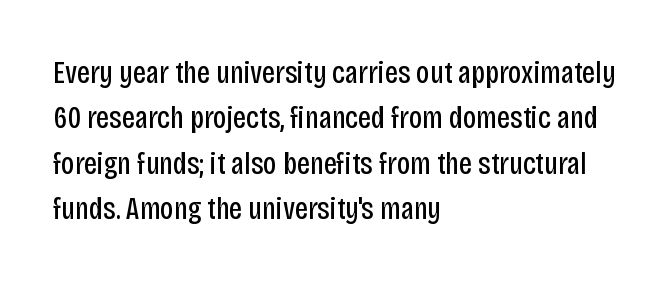
Look at the bottom of the vertical strokes: they stop flat, with no serifs. The zone under the glyphs is completely vacant. Varying glyph widths throughout — classic text-font behaviour. Students, note that the glyphs here touch the page at normal intervals. Typeset ragged right — the left edge is the straight one.
